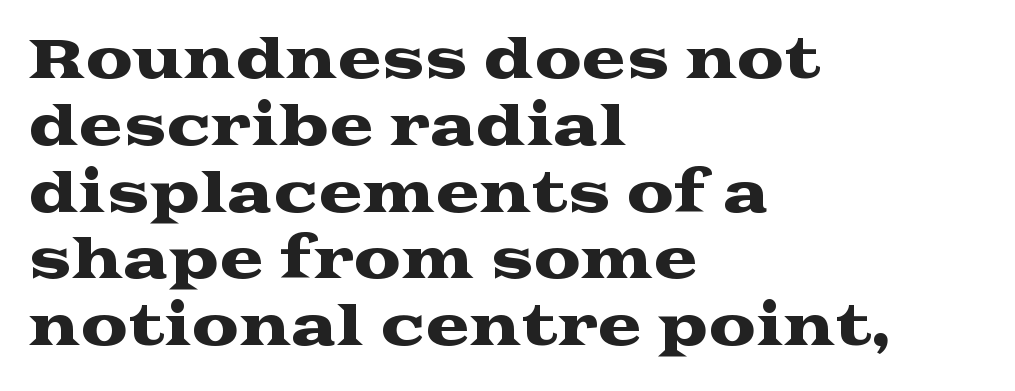
A typesetter would call this proportional, since set widths differ per character. Notice how the stems are strictly vertical — no italics here. Serifs: yes, visible at the terminals of the letterforms. Honestly, the row spacing looks completely unremarkable. In terms of letterspacing, this is plain default setting. Caption: multi-line text, flush left, ragged right.
